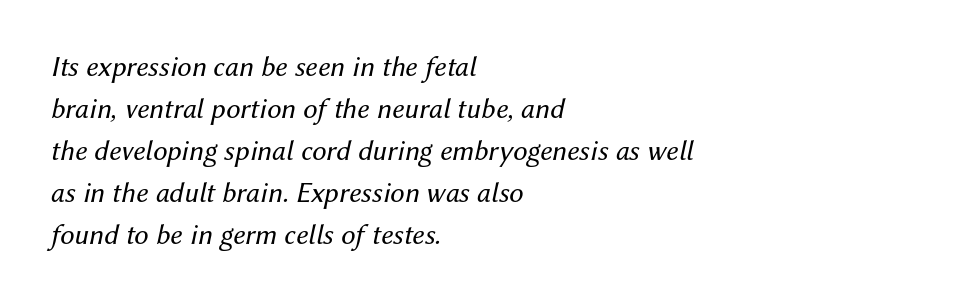
The image shows 29 px regular-weight type, italic (leaning right); set left-aligned, normal line spacing (1.45x), normal letter spacing, not underlined; medium stroke contrast and a medium x-height.
